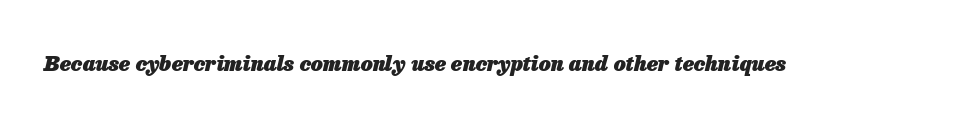
Q: Is the text bold? A: Yes.
Q: Is the text italic (slanted)? A: Yes, it leans right by about 13 degrees.
Q: Is the text underlined? A: No.
Q: Is the spacing between letters normal or unusually wide? A: Normal.
